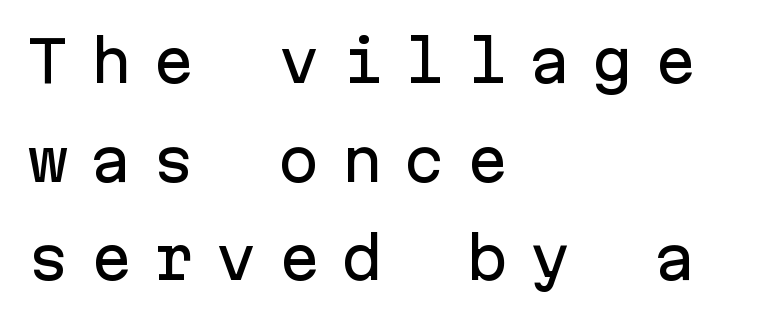
Here the designer chose a console-style face with uniform glyph widths. The ragged edge is on the right, which tells us the setting is flush left. The line texture is sparse and dotted thanks to wide tracking. The text was rendered using a sans face with plain stroke endings. Type without underlining.
